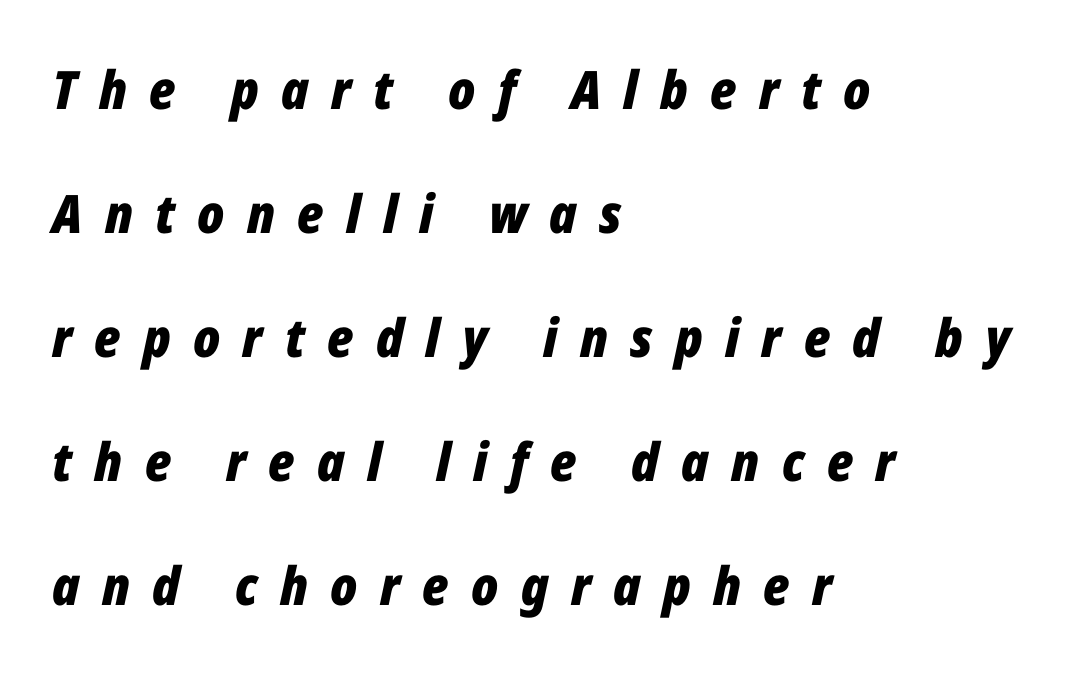
Is this a fixed-width face? No — the glyphs have proportional, varying widths. A great deal of white space separates one row of letters from the next. Short note: letters widely spaced. Strokes here are thick enough to call this a true bold. Does the copy run flush right? No — it runs flush left. Quick note: italic.
